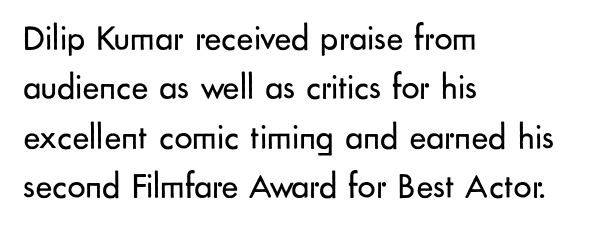
The image shows 36 px regular-weight sans-serif type, upright; set left-aligned, normal line spacing (1.37x), normal letter spacing, not underlined; low stroke contrast and a small x-height.
